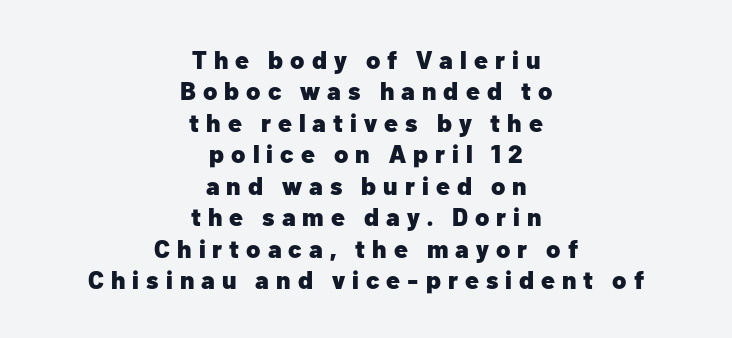
The image shows 25 px bold type, upright; set centered, normal line spacing (1.26x), unusually wide letter spacing (+0.28 em), not underlined.
